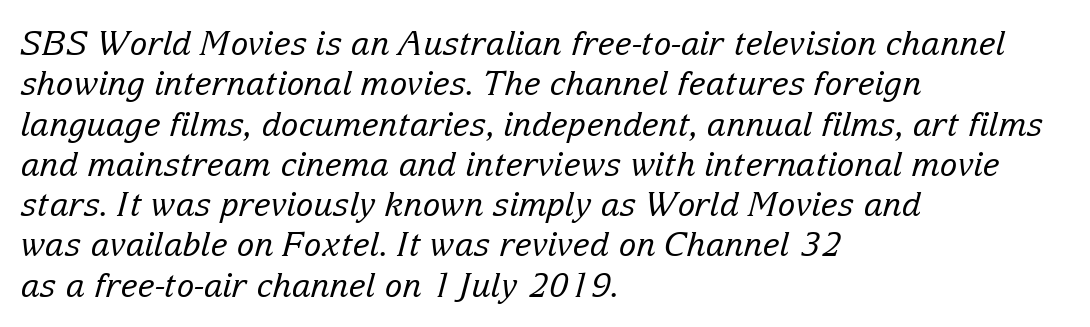
The image shows 33 px regular-weight serif type, italic (leaning right); set left-aligned, line spacing 1.22x, normal letter spacing, not underlined; low stroke contrast and a medium x-height.
